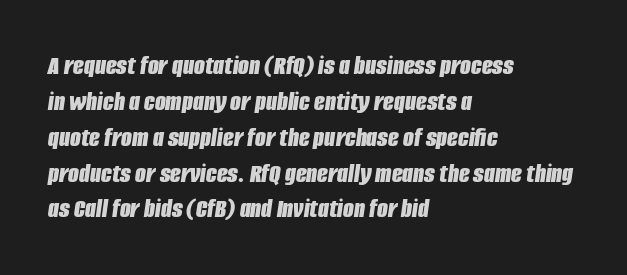
Q: Is the text bold? A: Yes.
Q: Is the text italic (slanted)? A: Yes, it leans right by about 8 degrees.
Q: Is the text underlined? A: No.
Q: How is the paragraph aligned? A: Left-aligned.
Q: Is the spacing between letters normal or unusually wide? A: Normal.
Q: Is the spacing between lines tight, normal or loose? A: Normal.
Q: Width (condensed, normal, or wide)? A: Condensed.
Q: Stroke contrast? A: Low.
Q: x-height? A: Large.
Q: Monospaced? A: No.
